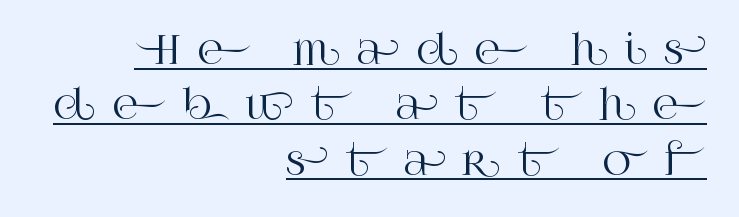
The image shows 39 px serif type, upright; set right-aligned, normal line spacing (1.42x), unusually wide letter spacing (+0.42 em), underlined; high stroke contrast and a large x-height.
